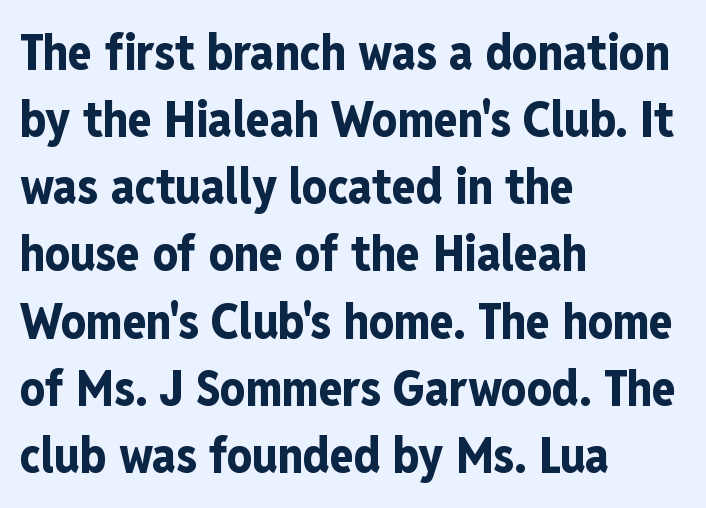
The image shows 49 px bold, condensed sans-serif type, upright; set left-aligned, normal line spacing (1.37x), normal letter spacing, not underlined; low stroke contrast and a medium x-height.
